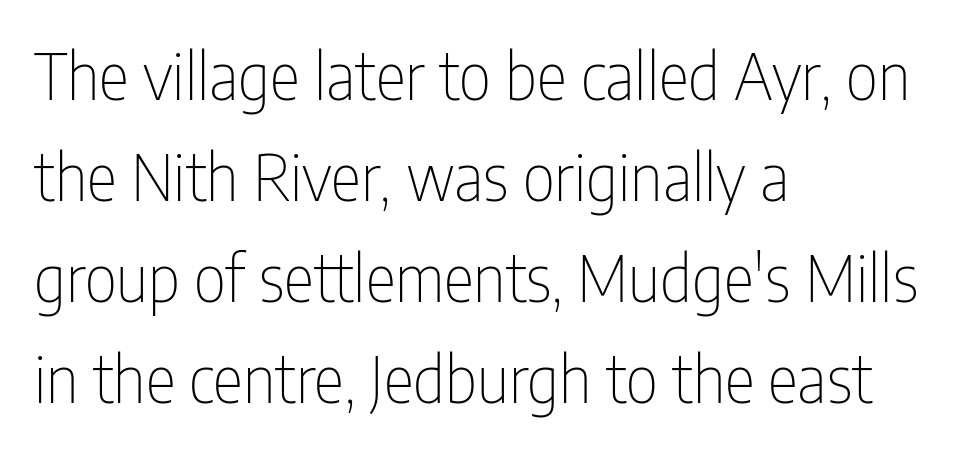
The image shows 64 px thin, condensed sans-serif type, upright; set left-aligned, normal line spacing (1.58x), normal letter spacing, not underlined; low stroke contrast and a medium x-height.
